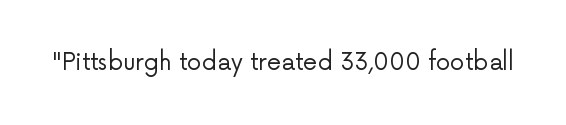
The type is set solid horizontally, with unmodified tracking. Words float on clear page, feet unadorned. A quiet, ordinary-to-light weight characterises the typeface. The type sits square on the baseline with zero lean.
